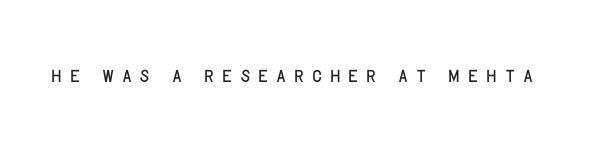
Q: Is the text italic (slanted)? A: No, it is upright.
Q: Is the text underlined? A: No.
Q: Is the spacing between letters normal or unusually wide? A: Unusually wide.
